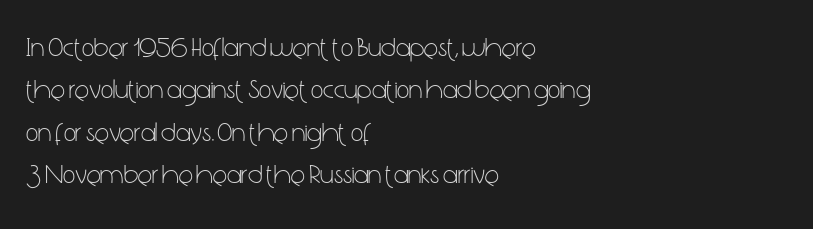
{"italic": "no", "bold": "no", "underline": "no", "align": "left", "line_spacing": "normal", "line_spacing_ratio": 1.57, "letter_spacing": "normal", "letter_spacing_em": 0.0, "glyph_px": 27}
